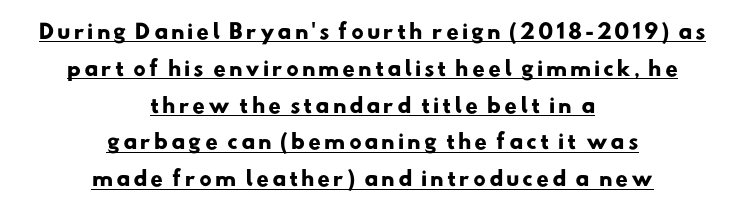
The image shows 20 px bold type; set centered, line spacing 1.84x, underlined.
